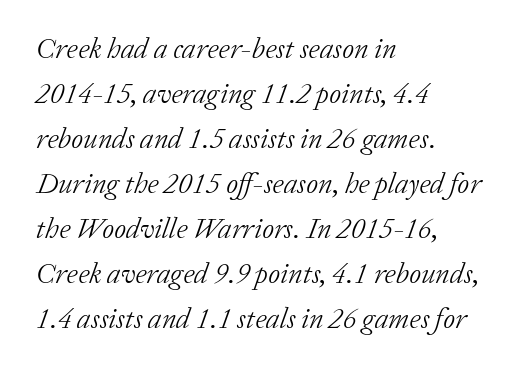
Q: Is the text bold? A: No.
Q: Is the text italic (slanted)? A: Yes, it leans right by about 20 degrees.
Q: Is the typeface a serif or a sans-serif typeface? A: Serif.
Q: Is the text underlined? A: No.
Q: How is the paragraph aligned? A: Left-aligned.
Q: Is the spacing between letters normal or unusually wide? A: Normal.
Q: Is the spacing between lines tight, normal or loose? A: Normal.
Q: Width (condensed, normal, or wide)? A: Normal.
Q: Stroke contrast? A: Low.
Q: x-height? A: Medium.
Q: Monospaced? A: No.
